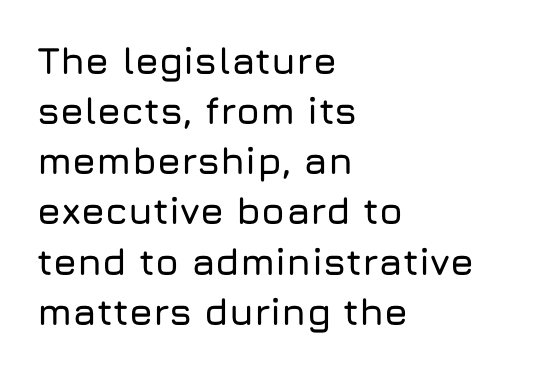
{"serif": "no", "italic": "no", "width": "normal", "stroke_contrast": "low", "x_height": "medium", "monospaced": "no", "underline": "no", "align": "left", "line_spacing": "normal", "line_spacing_ratio": 1.32, "letter_spacing": "normal", "letter_spacing_em": 0.0, "glyph_px": 38}
